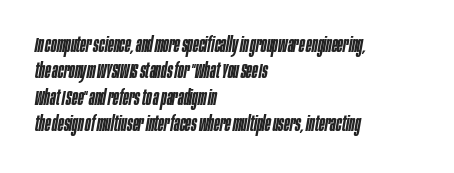
The image shows 21 px text type, italic (leaning right); set left-aligned, normal line spacing (1.26x), normal letter spacing, not underlined.
